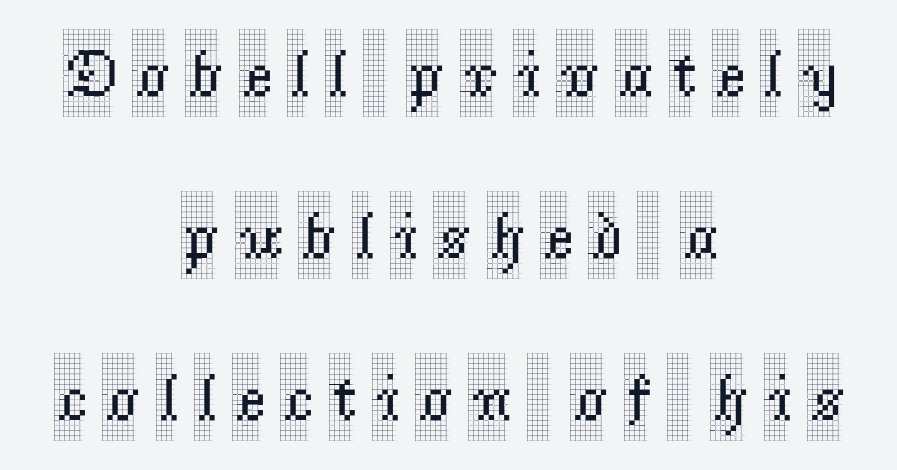
Q: Is the text italic (slanted)? A: No, it is upright.
Q: Is the typeface a serif or a sans-serif typeface? A: Serif.
Q: Is the text underlined? A: No.
Q: How is the paragraph aligned? A: Centered.
Q: Is the spacing between letters normal or unusually wide? A: Unusually wide.
Q: Is the spacing between lines tight, normal or loose? A: Loose.
Q: Width (condensed, normal, or wide)? A: Condensed.
Q: x-height? A: Large.
Q: Monospaced? A: No.
